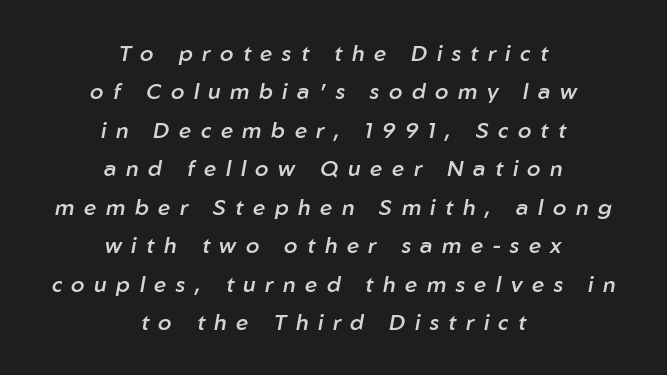
{"italic": "yes", "lean": "right", "slant_degrees": 10, "bold": "semi", "underline": "no", "align": "center", "line_spacing_ratio": 1.75, "letter_spacing": "wide", "letter_spacing_em": 0.43, "glyph_px": 22}
